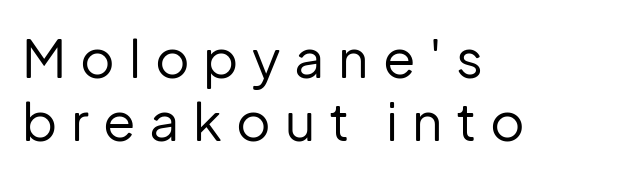
Leftover space on each line is placed entirely after the last word. A light-to-regular cut is what we see here. The gaps between neighbouring characters are conspicuously large. The passage shown is typed in a proportional face where columns would drift. Lines of text with bare space underneath. Nothing sits at the stroke ends, so this counts as sans-serif.
